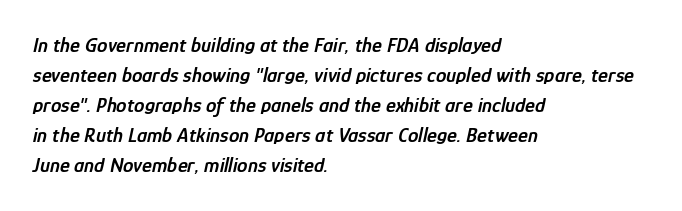
The face used here is rendered with its standard letterfit. The font's italic variant was chosen for this text. Horizontal bands of white between lines are of average thickness. Any mark beneath the type? The region is blank.
